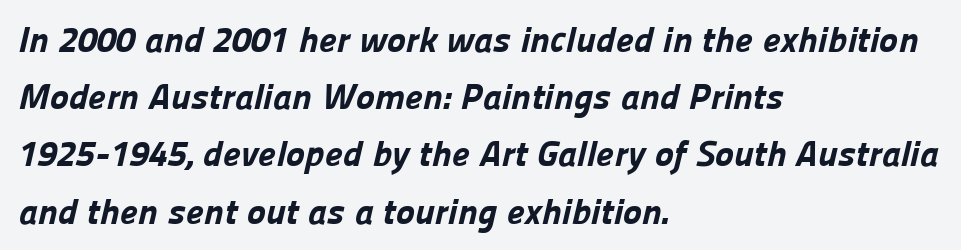
Q: Is the text bold? A: Yes.
Q: Is the typeface a serif or a sans-serif typeface? A: Sans-serif.
Q: Is the text underlined? A: No.
Q: How is the paragraph aligned? A: Left-aligned.
Q: Is the spacing between letters normal or unusually wide? A: Normal.
Q: Is the spacing between lines tight, normal or loose? A: Normal.
Q: Width (condensed, normal, or wide)? A: Normal.
Q: Stroke contrast? A: Low.
Q: x-height? A: Medium.
Q: Monospaced? A: No.
